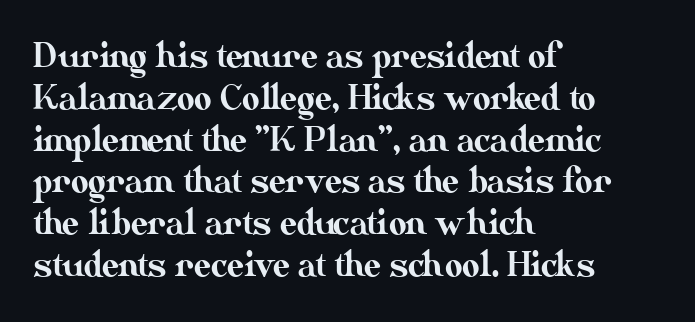
The image shows 34 px text type, upright; set left-aligned, line spacing 1.23x, normal letter spacing, not underlined; medium stroke contrast and a small x-height.
